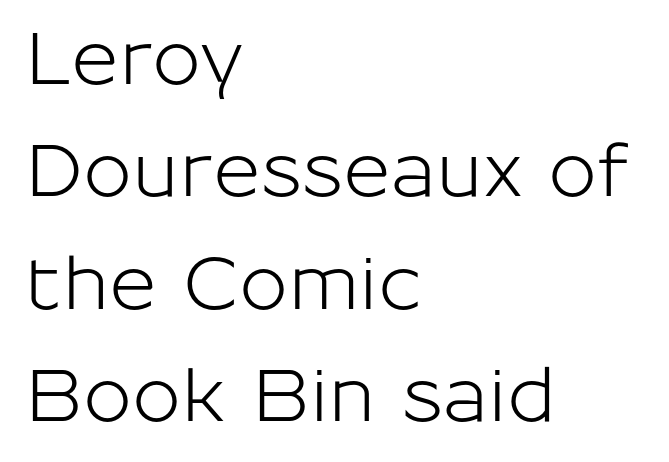
Q: Is the text italic (slanted)? A: No, it is upright.
Q: Is the typeface a serif or a sans-serif typeface? A: Sans-serif.
Q: Is the text underlined? A: No.
Q: How is the paragraph aligned? A: Left-aligned.
Q: Is the spacing between letters normal or unusually wide? A: Normal.
Q: Is the spacing between lines tight, normal or loose? A: Normal.
Q: Width (condensed, normal, or wide)? A: Normal.
Q: Stroke contrast? A: Low.
Q: x-height? A: Medium.
Q: Monospaced? A: No.
